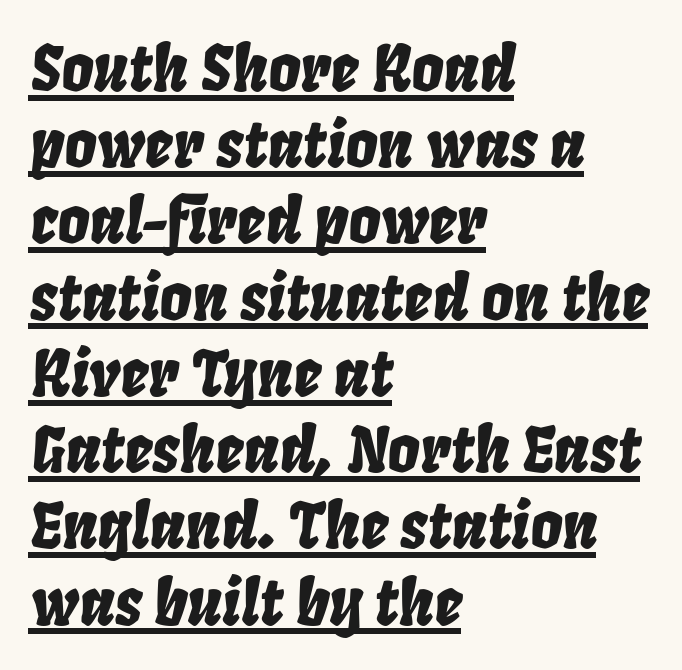
The image shows 63 px condensed type, italic (leaning right); set left-aligned, line spacing 1.21x, normal letter spacing, underlined; low stroke contrast and a large x-height.
